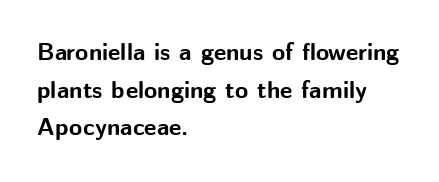
The image shows 24 px bold type, upright; set left-aligned, normal line spacing (1.57x), normal letter spacing, not underlined.
